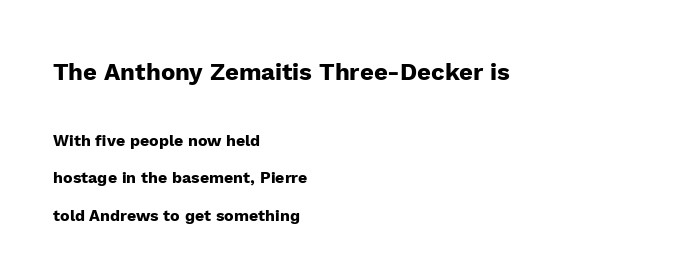
{"italic": "no", "bold": "yes", "underline": "no", "align": "left", "line_spacing": "loose", "line_spacing_ratio": 2.33, "letter_spacing": "normal", "letter_spacing_em": 0.0, "larger_block": "first", "size_ratio": 1.5, "glyph_px": 24}
